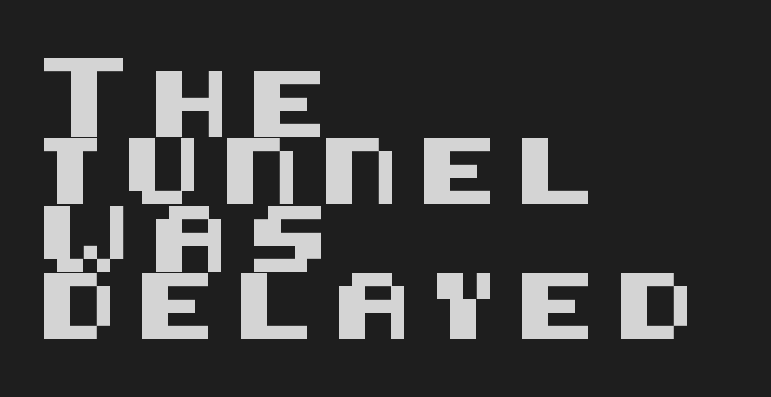
Vertically, the passage feels compressed, each row crowding the next. Loose tracking; the words dissolve into strings of separated letters. Unlike a traditional serif, this face leaves its strokes unadorned. Nobody drew a line under any word here. The axis of the letterforms is exactly vertical. One-word summary of the alignment: left.
